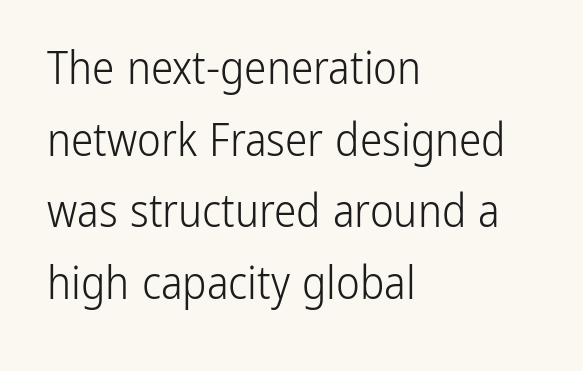
{"serif": "no", "italic": "no", "bold": "no", "weight": "light", "width": "condensed", "stroke_contrast": "low", "x_height": "medium", "monospaced": "no", "underline": "no", "align": "left", "line_spacing": "normal", "line_spacing_ratio": 1.59, "letter_spacing": "normal", "letter_spacing_em": 0.0, "glyph_px": 45}
